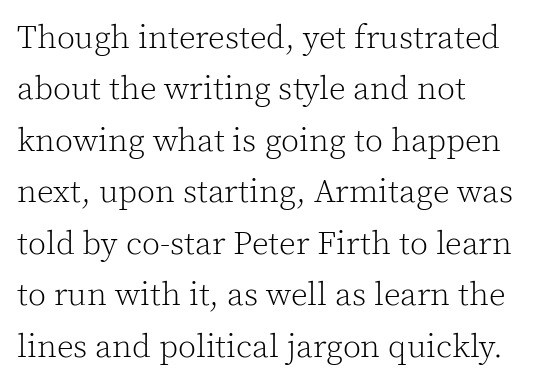
Q: Is the text bold? A: No.
Q: Is the text italic (slanted)? A: No, it is upright.
Q: Is the typeface a serif or a sans-serif typeface? A: Serif.
Q: Is the text underlined? A: No.
Q: How is the paragraph aligned? A: Left-aligned.
Q: Is the spacing between letters normal or unusually wide? A: Normal.
Q: Is the spacing between lines tight, normal or loose? A: Normal.
Q: Width (condensed, normal, or wide)? A: Normal.
Q: x-height? A: Medium.
Q: Monospaced? A: No.
